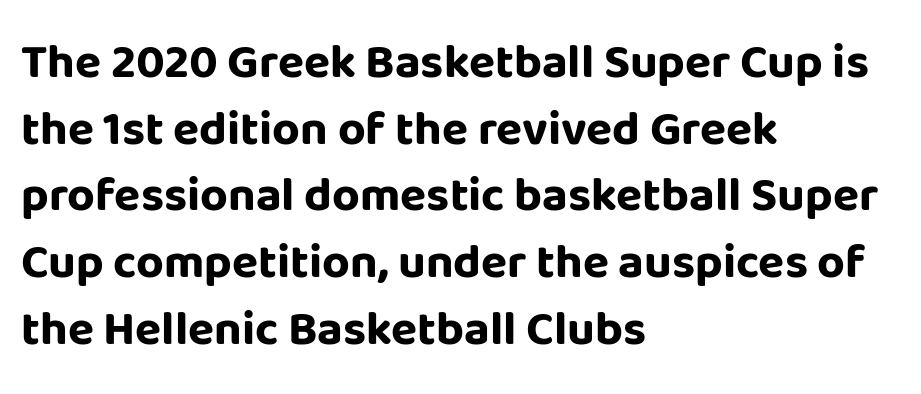
Q: Is the text bold? A: Yes.
Q: Is the text italic (slanted)? A: No, it is upright.
Q: Is the typeface a serif or a sans-serif typeface? A: Sans-serif.
Q: Is the text underlined? A: No.
Q: How is the paragraph aligned? A: Left-aligned.
Q: Is the spacing between letters normal or unusually wide? A: Normal.
Q: Is the spacing between lines tight, normal or loose? A: Normal.
Q: Width (condensed, normal, or wide)? A: Normal.
Q: Stroke contrast? A: Low.
Q: x-height? A: Large.
Q: Monospaced? A: No.
